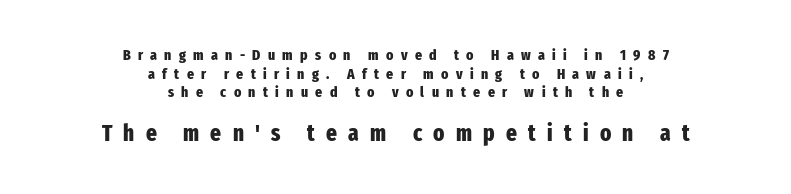
Q: Is the text bold? A: Yes.
Q: Is the text italic (slanted)? A: No, it is upright.
Q: Is the text underlined? A: No.
Q: How is the paragraph aligned? A: Centered.
Q: Is the spacing between letters normal or unusually wide? A: Unusually wide.
Q: Which block of text is set in a larger size, the first (top) or the second (bottom)? A: The second (bottom) one.
